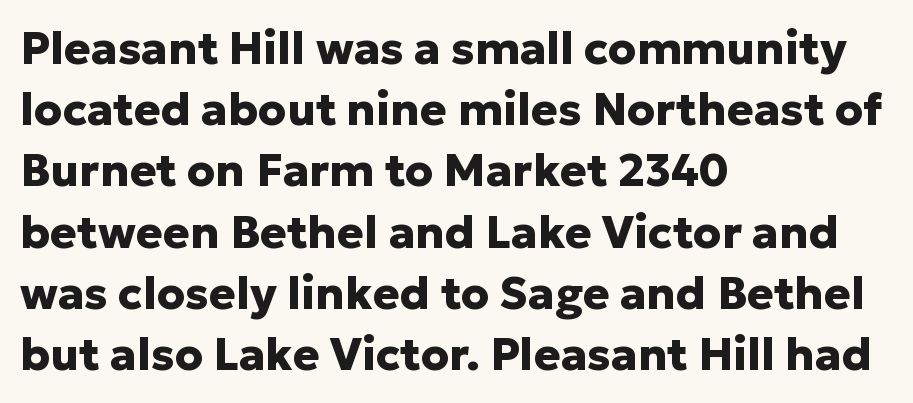
What stands out about the letter spacing? Nothing — it is the standard amount. The gap between lines stays unmarked. This sample keeps an unexceptional amount of space between lines. Font category for this specimen: sans-serif. If you drew a line through each stem, it would be perfectly vertical.
